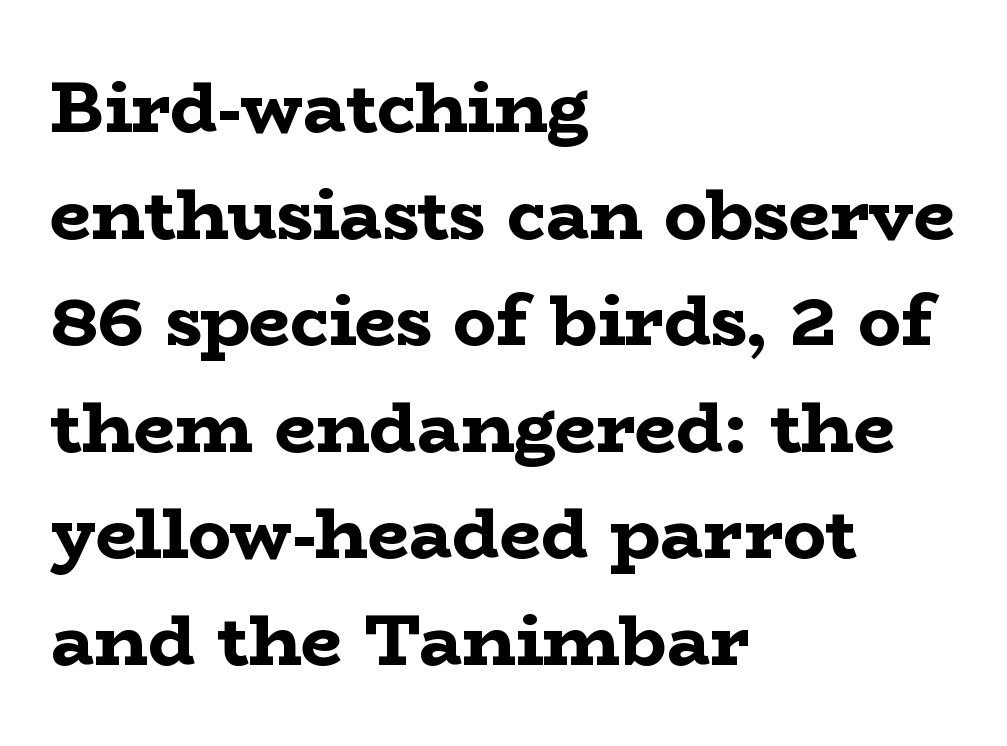
The image shows 72 px bold, wide serif type, upright; set left-aligned, normal line spacing (1.48x), normal letter spacing, not underlined; low stroke contrast and a medium x-height.
